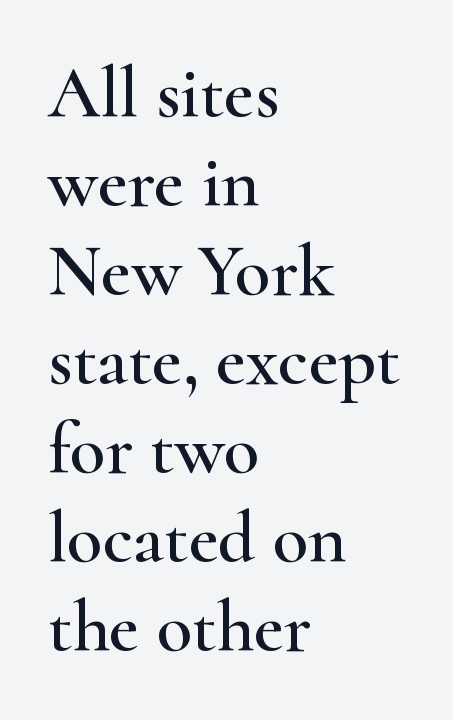
Q: Is the text italic (slanted)? A: No, it is upright.
Q: Is the typeface a serif or a sans-serif typeface? A: Serif.
Q: Is the text underlined? A: No.
Q: How is the paragraph aligned? A: Left-aligned.
Q: Is the spacing between letters normal or unusually wide? A: Normal.
Q: Width (condensed, normal, or wide)? A: Wide.
Q: Stroke contrast? A: High.
Q: x-height? A: Small.
Q: Monospaced? A: No.
